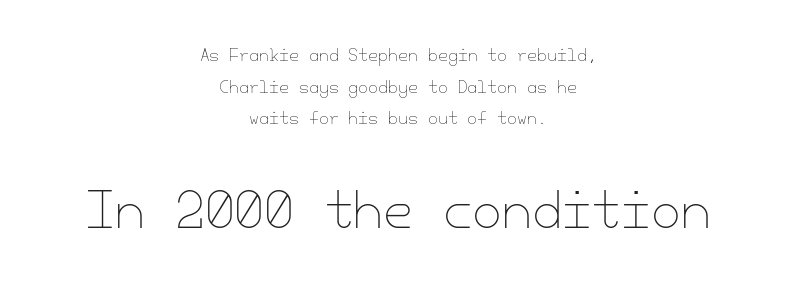
The image shows 48 px thin type, upright; set centered, loose line spacing (1.97x), normal letter spacing, not underlined; the second (bottom) block is 3.0x larger; low stroke contrast and a small x-height.
